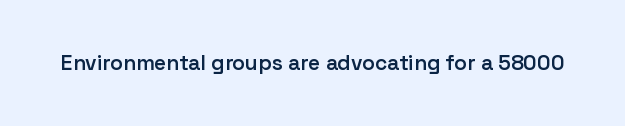
Typesetter's note: demi weight, one step under bold. The specimen omits any rule beneath the text block's lines. Is there any slant? The stems are plumb. Does extra space separate the letters? No, they use regular spacing.
